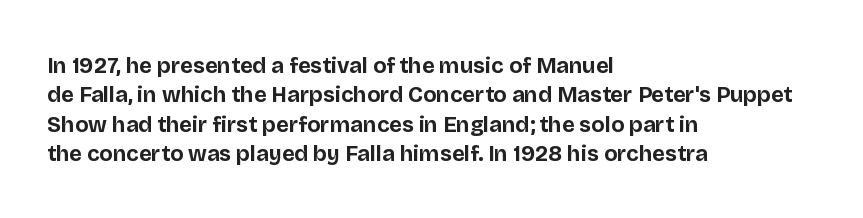
The image shows 22 px bold type, upright; set left-aligned, normal line spacing (1.34x), normal letter spacing, not underlined.
